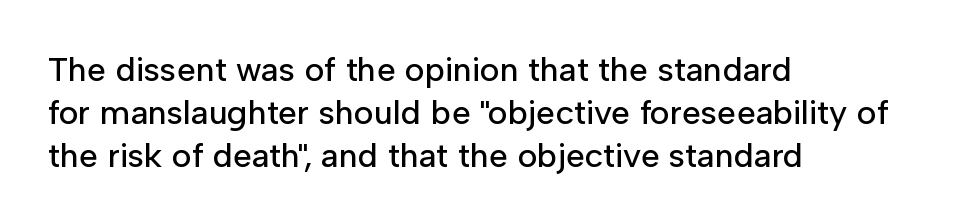
The strip under each line holds only bare page. No italicization has been applied; the sample stays upright. Leftover space on each line is placed entirely after the last word. The passage shown is typeset with a sans-serif family. Does the leading feel generous? No, just average. Character widths vary here, with narrow letters taking less room than wide ones.
